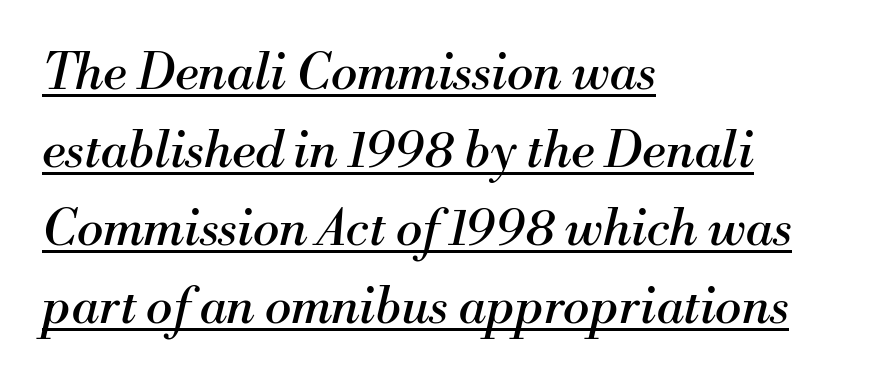
{"serif": "yes", "italic": "yes", "lean": "right", "slant_degrees": 13, "bold": "no", "weight": "regular", "width": "normal", "stroke_contrast": "medium", "x_height": "small", "monospaced": "no", "underline": "yes", "align": "left", "line_spacing": "normal", "line_spacing_ratio": 1.56, "letter_spacing": "normal", "letter_spacing_em": 0.0, "glyph_px": 50}
